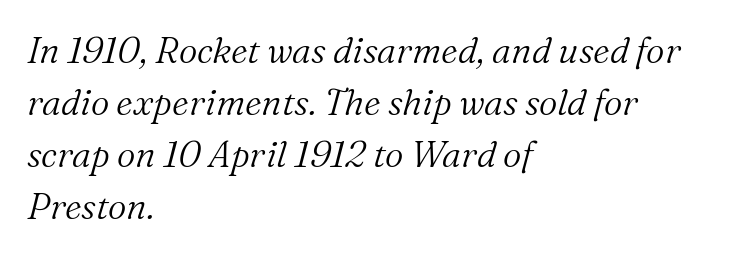
{"serif": "yes", "italic": "yes", "lean": "right", "slant_degrees": 16, "bold": "no", "weight": "light", "width": "normal", "stroke_contrast": "medium", "x_height": "medium", "monospaced": "no", "underline": "no", "align": "left", "line_spacing": "normal", "line_spacing_ratio": 1.44, "letter_spacing": "normal", "letter_spacing_em": 0.0, "glyph_px": 36}
